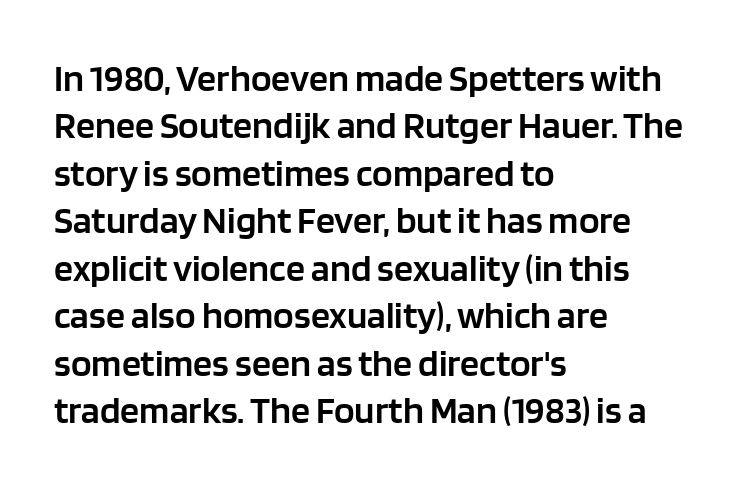
The type sits square on the baseline with zero lean. Check where the strokes stop: nothing finishes them off — pure sans. No word sits above an underline. Here the designer chose a conventional face with non-uniform glyph widths.
